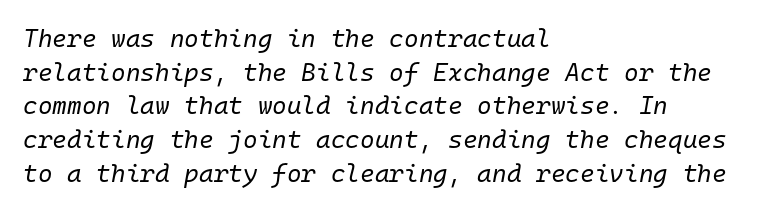
{"italic": "yes", "lean": "right", "slant_degrees": 10, "bold": "no", "underline": "no", "align": "left", "line_spacing": "normal", "line_spacing_ratio": 1.35, "letter_spacing": "normal", "letter_spacing_em": 0.0, "glyph_px": 25}
